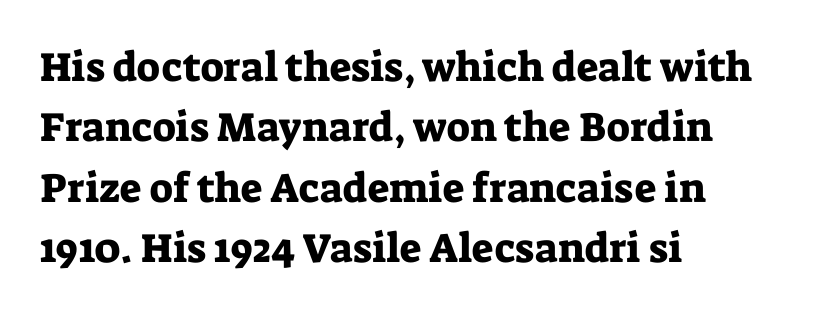
Q: Is the text italic (slanted)? A: No, it is upright.
Q: Is the typeface a serif or a sans-serif typeface? A: Serif.
Q: Is the text underlined? A: No.
Q: How is the paragraph aligned? A: Left-aligned.
Q: Is the spacing between letters normal or unusually wide? A: Normal.
Q: Is the spacing between lines tight, normal or loose? A: Normal.
Q: Width (condensed, normal, or wide)? A: Normal.
Q: Stroke contrast? A: Low.
Q: x-height? A: Medium.
Q: Monospaced? A: No.
